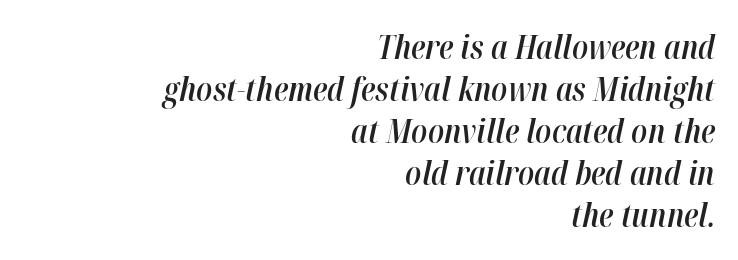
Q: Is the text bold? A: Semi-bold.
Q: Is the text italic (slanted)? A: Yes, it leans right by about 12 degrees.
Q: Is the text underlined? A: No.
Q: How is the paragraph aligned? A: Right-aligned.
Q: Is the spacing between letters normal or unusually wide? A: Normal.
Q: Is the spacing between lines tight, normal or loose? A: Normal.
Q: Width (condensed, normal, or wide)? A: Condensed.
Q: Stroke contrast? A: High.
Q: x-height? A: Medium.
Q: Monospaced? A: No.
